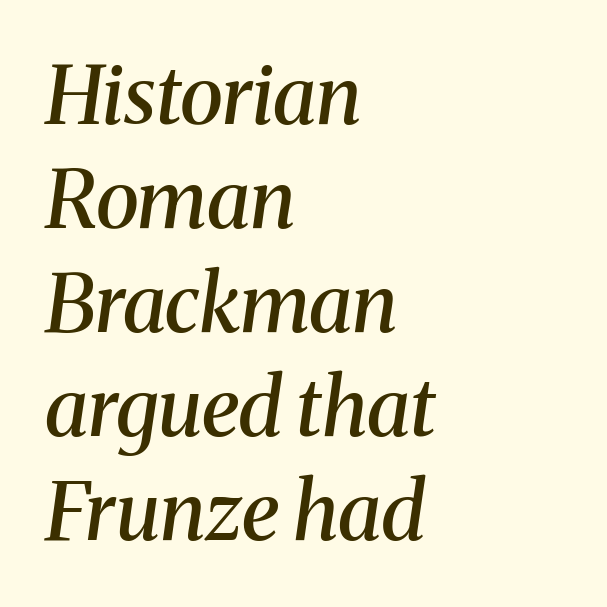
The image shows 80 px semibold serif type, italic (leaning right); set left-aligned, normal line spacing (1.3x), normal letter spacing, not underlined; medium stroke contrast and a medium x-height.
